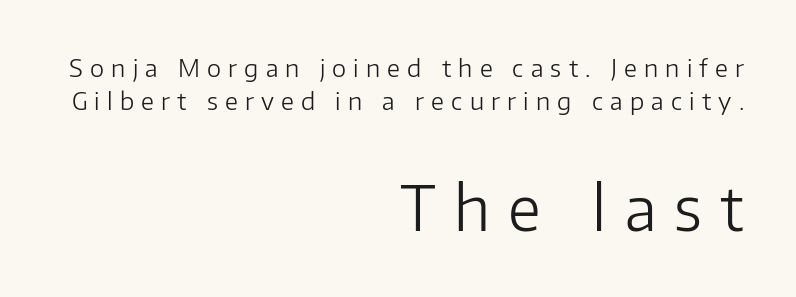
{"serif": "no", "italic": "no", "bold": "no", "weight": "light", "width": "normal", "stroke_contrast": "low", "x_height": "medium", "monospaced": "no", "underline": "no", "align": "right", "line_spacing": "normal", "line_spacing_ratio": 1.39, "letter_spacing": "wide", "letter_spacing_em": 0.3, "larger_block": "second", "size_ratio": 2.54, "glyph_px": 61}
